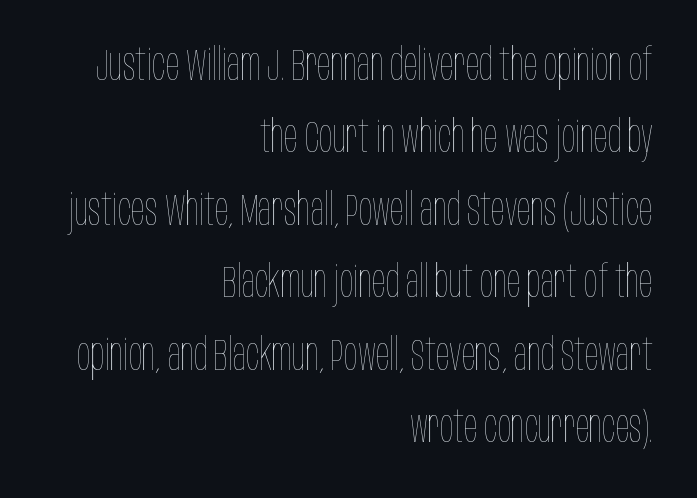
The image shows 45 px thin, condensed type, upright; set right-aligned, normal line spacing (1.61x), normal letter spacing, not underlined; low stroke contrast and a large x-height.
